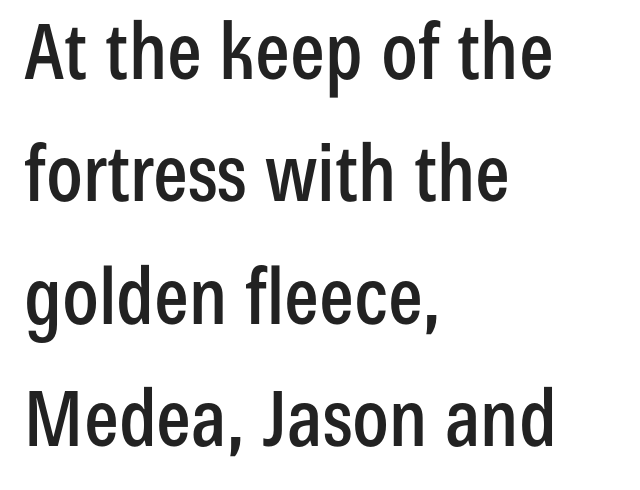
Horizontally, the lines are justified to the leading edge only. The type is set solid horizontally, with unmodified tracking. If you drew a line through each stem, it would be perfectly vertical. Note the varied advance widths — an 'i' is clearly narrower than an 'm'. Nothing sits at the stroke ends, so this counts as sans-serif.
